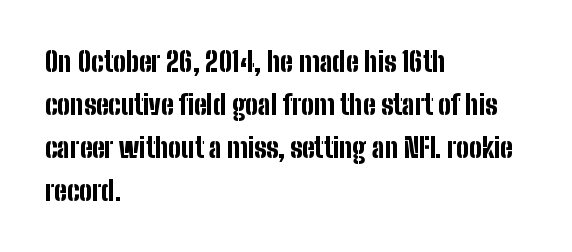
The image shows 27 px bold type, upright; set left-aligned, normal line spacing (1.59x), normal letter spacing, not underlined.
